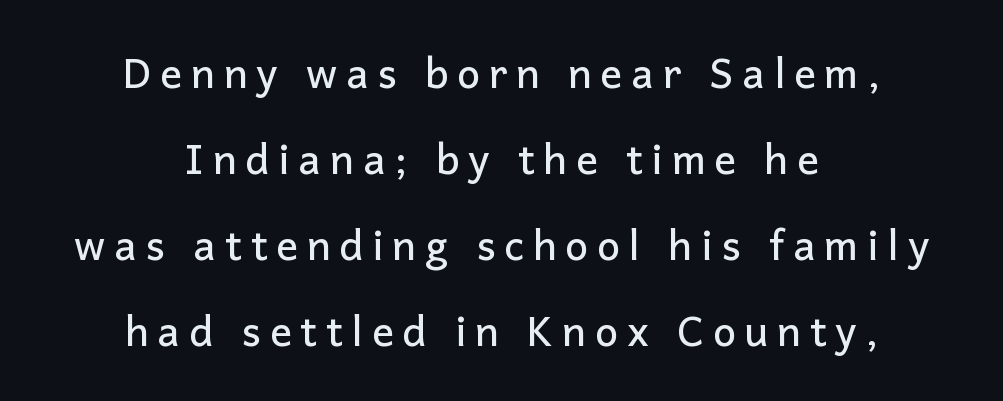
The image shows 41 px sans-serif type, upright; set centered, loose line spacing (2.1x), unusually wide letter spacing (+0.21 em), not underlined; low stroke contrast and a medium x-height.
